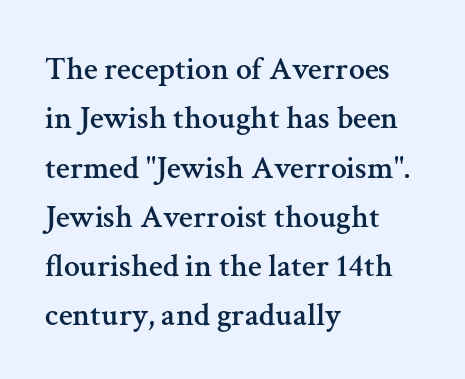
Q: Is the text italic (slanted)? A: No, it is upright.
Q: Is the typeface a serif or a sans-serif typeface? A: Serif.
Q: Is the text underlined? A: No.
Q: How is the paragraph aligned? A: Left-aligned.
Q: Is the spacing between letters normal or unusually wide? A: Normal.
Q: Is the spacing between lines tight, normal or loose? A: Normal.
Q: Width (condensed, normal, or wide)? A: Normal.
Q: Stroke contrast? A: Medium.
Q: x-height? A: Medium.
Q: Monospaced? A: No.
